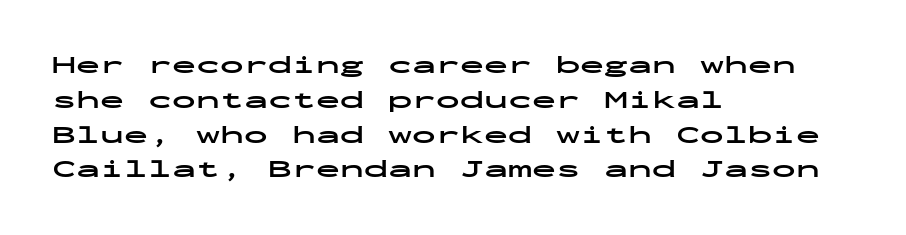
Nope, not italic — everything's standing straight. The passage shown has conventional tracking throughout. Bold? Absolutely — the strokes are thick and heavy. If you drew a ruler down the left edge, every line would touch it. The gap between lines stays unmarked. Horizontal bands of white between lines are of average thickness.
